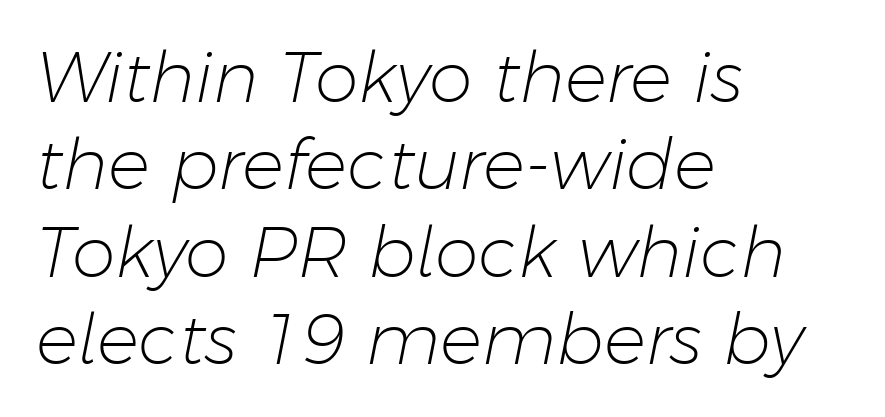
Looking at the ascenders, they clearly lean. The typesetting does not lean heavy: it is not bold. A student would call this left alignment; a typographer would say flush left, rag right. Is the letter spacing exaggerated? No — it looks like the ordinary default. Note the varied advance widths — an 'i' is clearly narrower than an 'm'.
